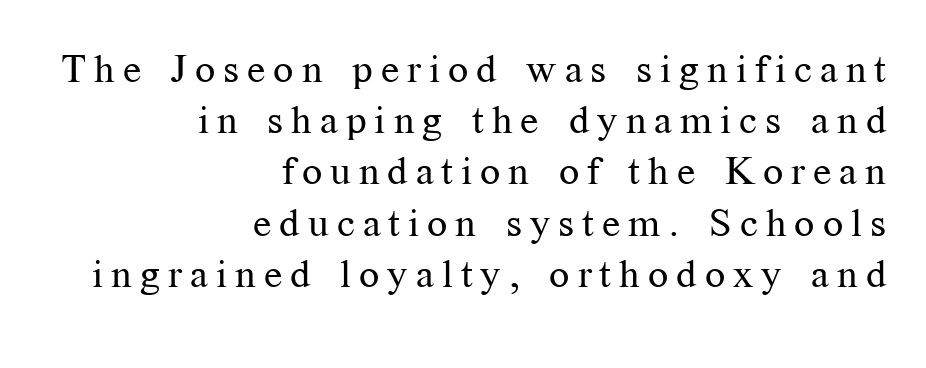
The image shows 40 px regular-weight serif type, upright; set right-aligned, normal line spacing (1.28x), unusually wide letter spacing (+0.2 em), not underlined; medium stroke contrast and a medium x-height.
